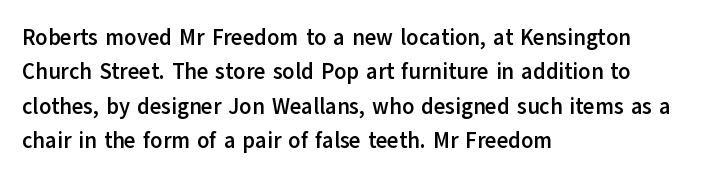
Q: Is the text bold? A: Yes.
Q: Is the text italic (slanted)? A: No, it is upright.
Q: Is the text underlined? A: No.
Q: How is the paragraph aligned? A: Left-aligned.
Q: Is the spacing between letters normal or unusually wide? A: Normal.
Q: Is the spacing between lines tight, normal or loose? A: Normal.
